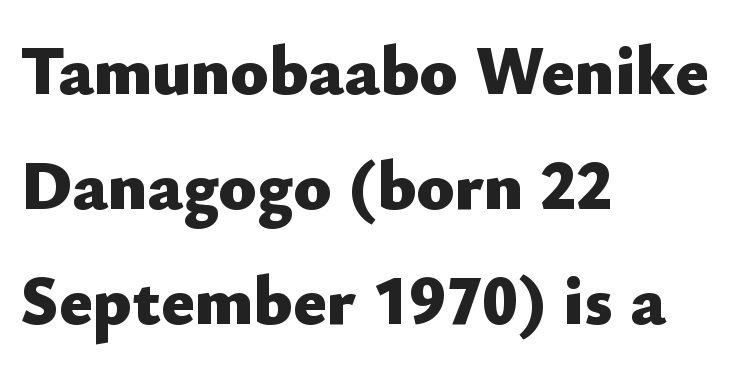
In terms of letterspacing, this is plain default setting. Here the designer chose a conventional face with non-uniform glyph widths. The face used here has the dense, thick strokes of a bold. Does the lettering tilt? It doesn't — this is upright.
